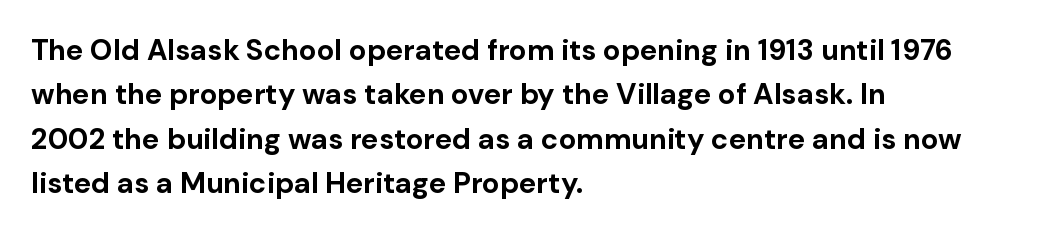
Q: Is the text bold? A: Yes.
Q: Is the text italic (slanted)? A: No, it is upright.
Q: Is the typeface a serif or a sans-serif typeface? A: Sans-serif.
Q: Is the text underlined? A: No.
Q: How is the paragraph aligned? A: Left-aligned.
Q: Is the spacing between letters normal or unusually wide? A: Normal.
Q: Is the spacing between lines tight, normal or loose? A: Normal.
Q: Width (condensed, normal, or wide)? A: Normal.
Q: Stroke contrast? A: Low.
Q: x-height? A: Medium.
Q: Monospaced? A: No.
